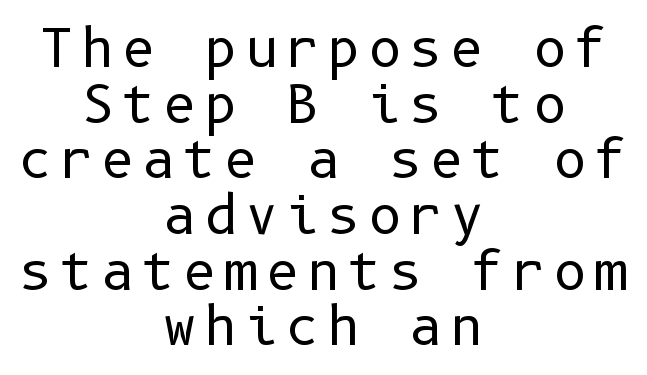
Q: Is the text bold? A: No.
Q: Is the text italic (slanted)? A: No, it is upright.
Q: Is the typeface a serif or a sans-serif typeface? A: Sans-serif.
Q: Is the text underlined? A: No.
Q: How is the paragraph aligned? A: Centered.
Q: Is the spacing between lines tight, normal or loose? A: Tight.
Q: Width (condensed, normal, or wide)? A: Normal.
Q: Stroke contrast? A: Low.
Q: x-height? A: Medium.
